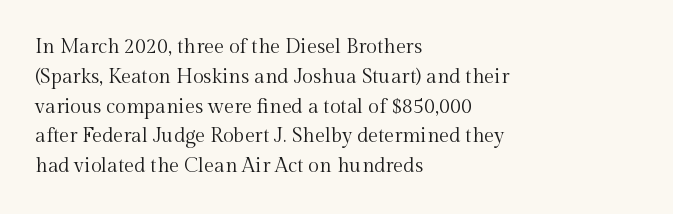
Rule under the text: the space is simply empty. Upright lettering throughout. This rendering leaves character spacing at its baseline value. If you drew a ruler down the left edge, every line would touch it. Is there much room between lines? A standard amount, neither cramped nor airy. This reads as an unemphasized weight, regular at the heaviest.
